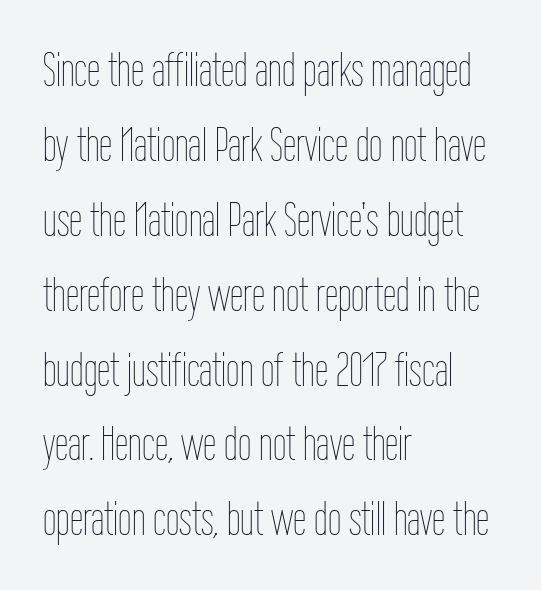
{"italic": "no", "bold": "no", "weight": "thin", "width": "condensed", "stroke_contrast": "low", "x_height": "medium", "monospaced": "no", "underline": "no", "align": "left", "line_spacing": "normal", "line_spacing_ratio": 1.56, "letter_spacing": "normal", "letter_spacing_em": 0.0, "glyph_px": 48}
